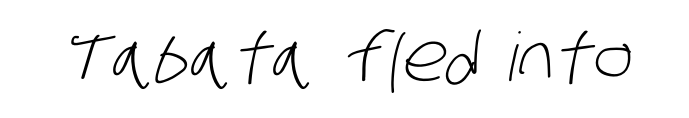
Q: Is the text bold? A: No.
Q: Is the typeface a serif or a sans-serif typeface? A: Sans-serif.
Q: Is the text underlined? A: No.
Q: Is the spacing between letters normal or unusually wide? A: Normal.
Q: Width (condensed, normal, or wide)? A: Condensed.
Q: Stroke contrast? A: Low.
Q: x-height? A: Large.
Q: Monospaced? A: No.
